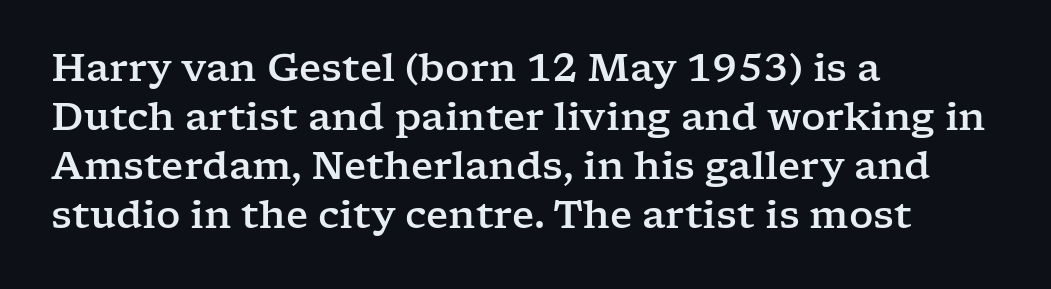
The image shows 38 px wide serif type, upright; set left-aligned, normal line spacing (1.29x), normal letter spacing, not underlined; low stroke contrast and a medium x-height.
